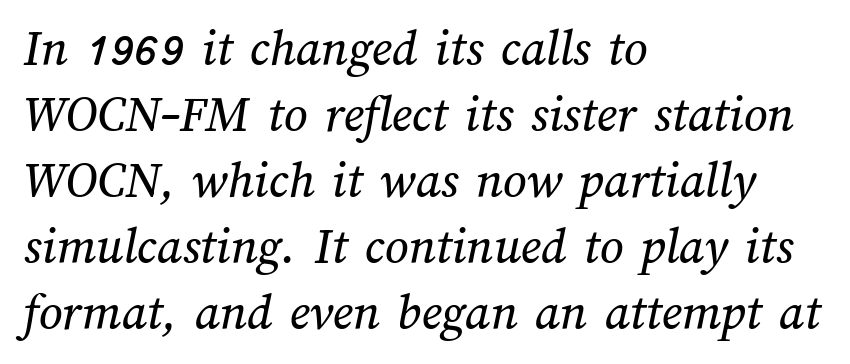
{"width": "normal", "stroke_contrast": "medium", "x_height": "medium", "monospaced": "no", "underline": "no", "align": "left", "line_spacing": "normal", "line_spacing_ratio": 1.27, "letter_spacing": "normal", "letter_spacing_em": 0.0, "glyph_px": 52}
